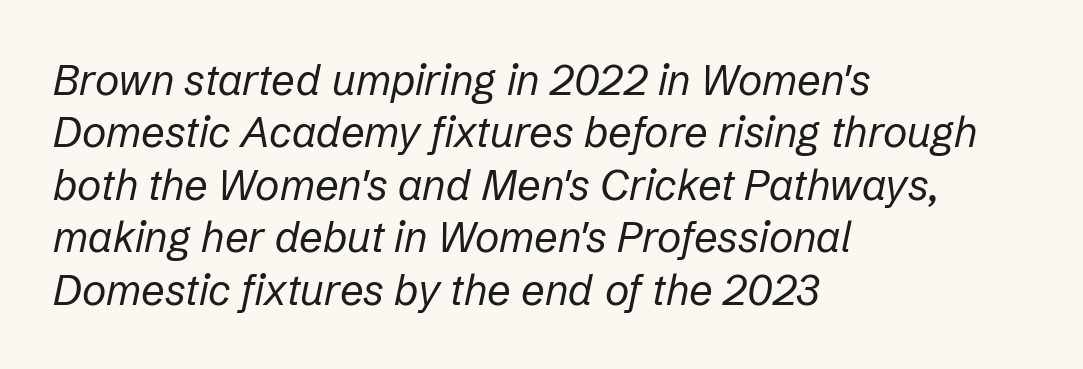
Q: Is the text bold? A: No.
Q: Is the text italic (slanted)? A: Yes, it leans right by about 12 degrees.
Q: Is the text underlined? A: No.
Q: How is the paragraph aligned? A: Left-aligned.
Q: Is the spacing between letters normal or unusually wide? A: Normal.
Q: Is the spacing between lines tight, normal or loose? A: Normal.
Q: Width (condensed, normal, or wide)? A: Normal.
Q: Stroke contrast? A: Low.
Q: x-height? A: Medium.
Q: Monospaced? A: No.
